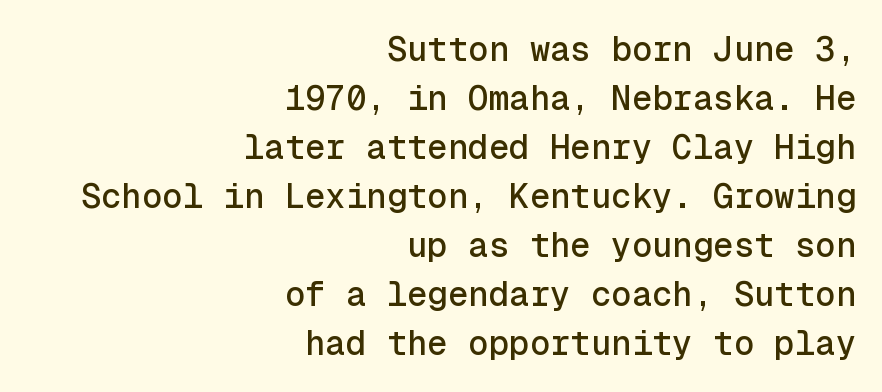
Q: Is the text italic (slanted)? A: No, it is upright.
Q: Is the typeface a serif or a sans-serif typeface? A: Sans-serif.
Q: Is the text underlined? A: No.
Q: How is the paragraph aligned? A: Right-aligned.
Q: Is the spacing between letters normal or unusually wide? A: Normal.
Q: Is the spacing between lines tight, normal or loose? A: Normal.
Q: Width (condensed, normal, or wide)? A: Normal.
Q: x-height? A: Medium.
Q: Monospaced? A: Yes.
